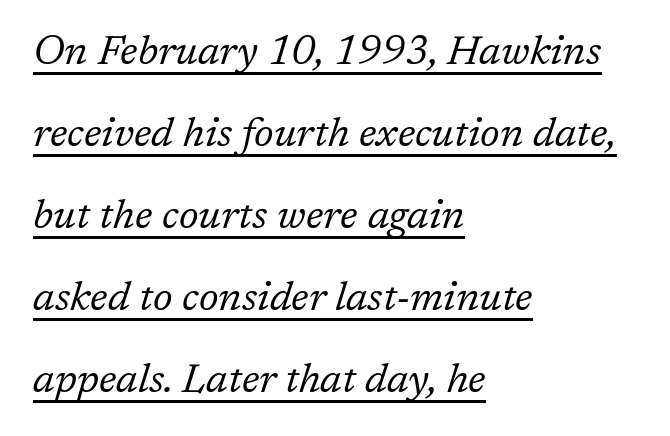
Q: Is the text bold? A: No.
Q: Is the text italic (slanted)? A: Yes, it leans right by about 17 degrees.
Q: Is the typeface a serif or a sans-serif typeface? A: Serif.
Q: Is the text underlined? A: Yes.
Q: How is the paragraph aligned? A: Left-aligned.
Q: Is the spacing between letters normal or unusually wide? A: Normal.
Q: Is the spacing between lines tight, normal or loose? A: Loose.
Q: Width (condensed, normal, or wide)? A: Normal.
Q: Stroke contrast? A: Low.
Q: x-height? A: Medium.
Q: Monospaced? A: No.
